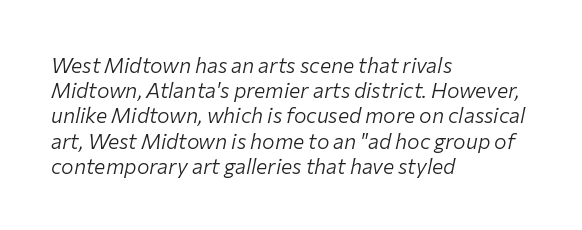
Posture: slanted. Nothing unusual about the tracking: characters are spaced as the font intends. Stems here are at most as thick as an everyday book face. The compositor pushed each line to the left boundary. The baseline area is clear.
